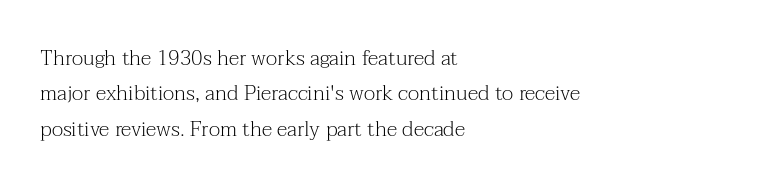
{"italic": "no", "bold": "no", "underline": "no", "align": "left", "line_spacing": "normal", "line_spacing_ratio": 1.69, "letter_spacing": "normal", "letter_spacing_em": 0.0, "glyph_px": 21}
